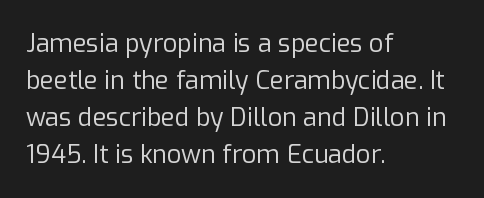
{"italic": "no", "bold": "no", "underline": "no", "align": "left", "line_spacing": "normal", "line_spacing_ratio": 1.48, "letter_spacing": "normal", "letter_spacing_em": 0.0, "glyph_px": 25}
